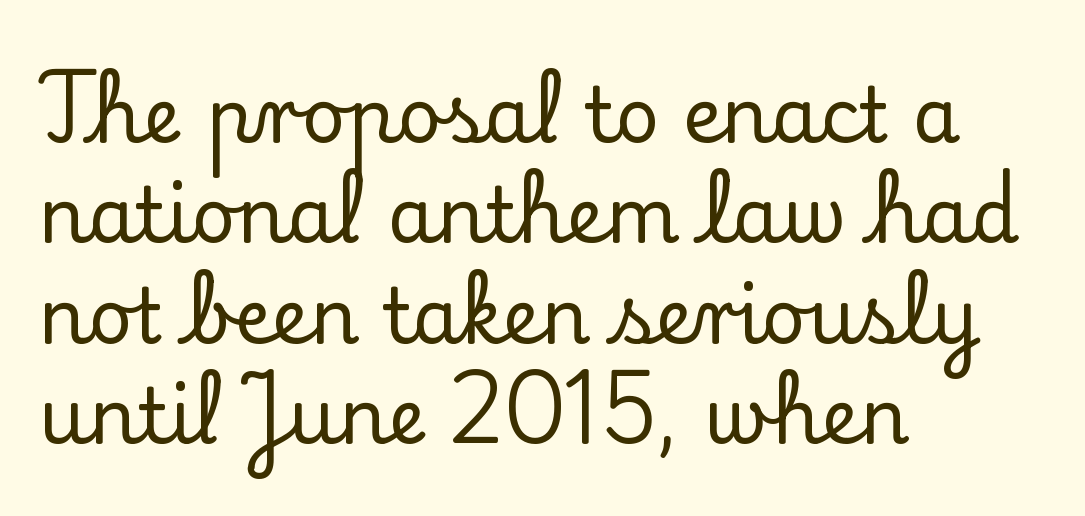
The image shows 76 px serif type, upright; set left-aligned, normal line spacing (1.32x), normal letter spacing, not underlined; low stroke contrast and a small x-height.
